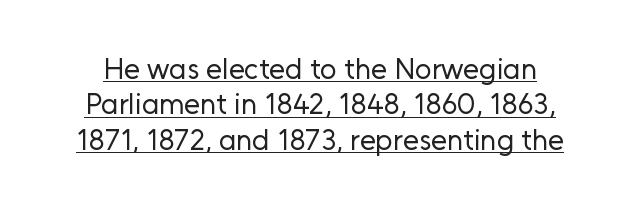
You can tell it's not italic because the verticals are truly vertical. Observe the ordinary spacing: letters are neighbours, not strangers. A typesetter would label this face a sans. Unbolded letterforms with no extra heft.
